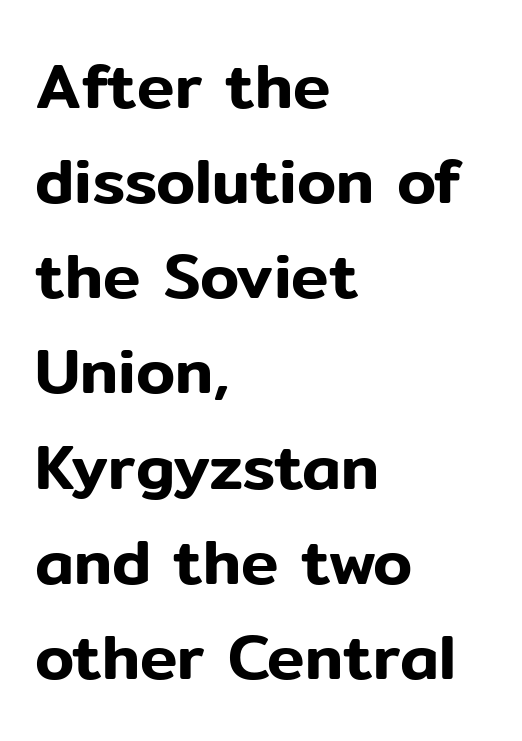
No word sits above an underline. Alignment: flush left. Check where the strokes stop: nothing finishes them off — pure sans. This is the regular roman posture of the typeface.
